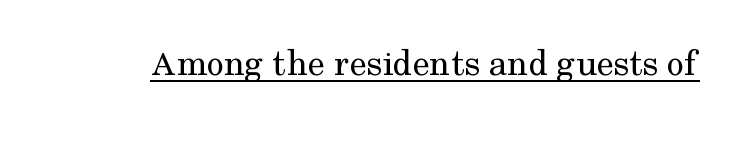
{"serif": "yes", "italic": "no", "bold": "no", "weight": "regular", "width": "normal", "stroke_contrast": "medium", "x_height": "medium", "monospaced": "no", "underline": "yes", "letter_spacing": "normal", "letter_spacing_em": 0.0, "glyph_px": 38}
